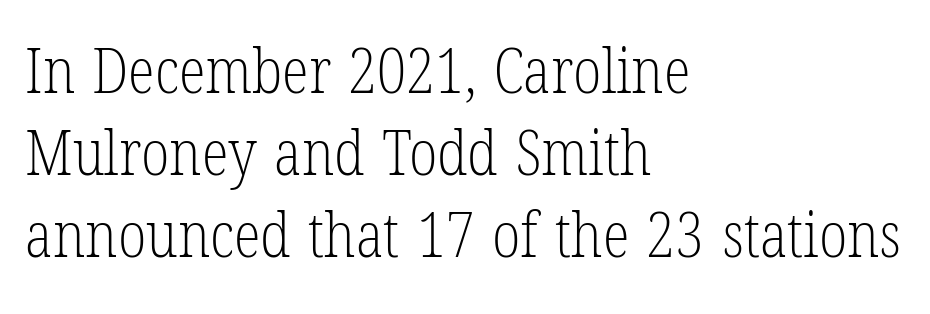
The face used here is seriffed, in the tradition of book romans. In terms of posture, this sample is upright. Just letters on the line, the space beneath them empty. Normally led — the rows are evenly, conventionally spaced.
